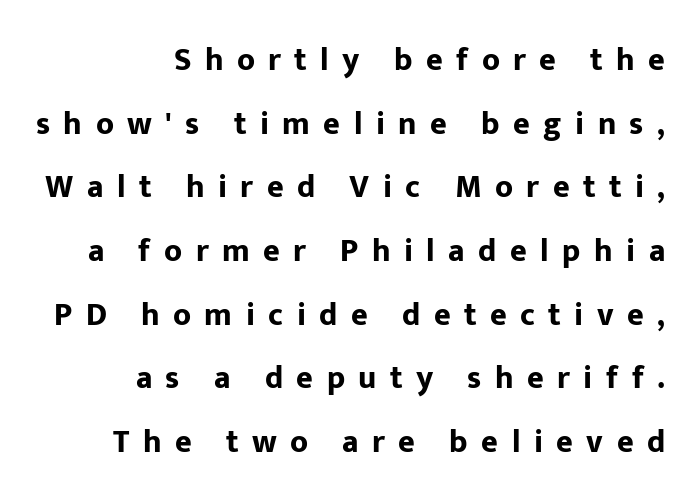
Q: Is the text bold? A: Yes.
Q: Is the text italic (slanted)? A: No, it is upright.
Q: Is the typeface a serif or a sans-serif typeface? A: Sans-serif.
Q: Is the text underlined? A: No.
Q: How is the paragraph aligned? A: Right-aligned.
Q: Is the spacing between letters normal or unusually wide? A: Unusually wide.
Q: Is the spacing between lines tight, normal or loose? A: Loose.
Q: Width (condensed, normal, or wide)? A: Normal.
Q: Stroke contrast? A: Low.
Q: x-height? A: Medium.
Q: Monospaced? A: No.
